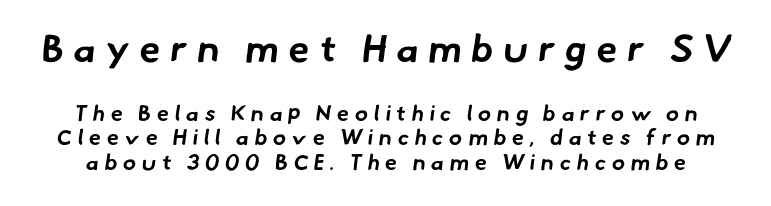
Looks like regular typesetting: each glyph gets only the width it needs. Clear beneath every line of the passage. The type family on display is of the sans-serif kind. Heft: maximum for text — a bold. Top chunk: large. Bottom chunk: small.
